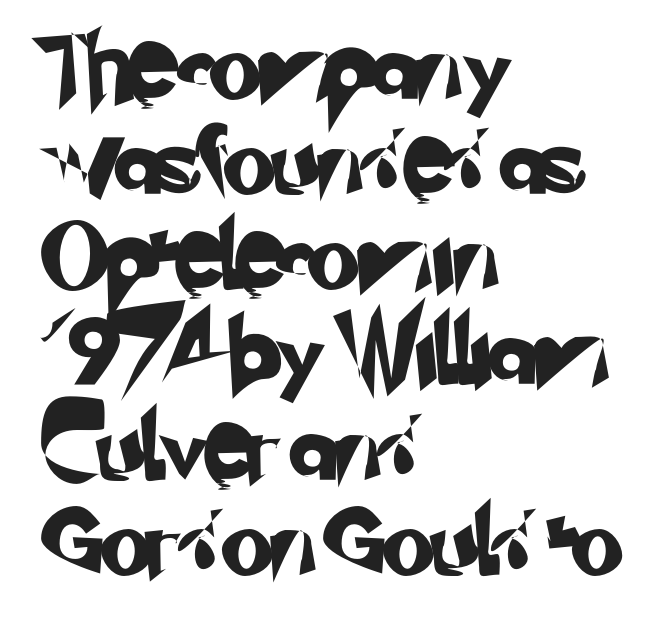
The image shows 67 px sans-serif type; set left-aligned, normal line spacing (1.42x), normal letter spacing, not underlined; low stroke contrast and a small x-height.
